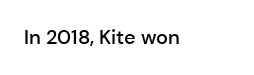
{"italic": "no", "bold": "semi", "underline": "no", "letter_spacing": "normal", "letter_spacing_em": 0.0, "glyph_px": 20}
